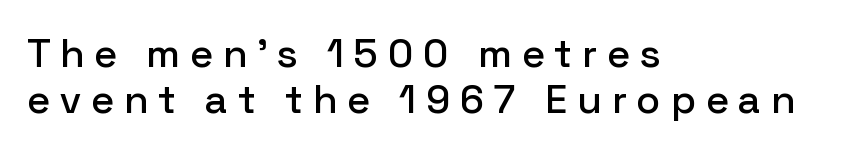
Are there feet on the stems? There aren't — it's a sans. Letters rest on an invisible, unmarked baseline. The axis of the letterforms is exactly vertical. The passage is arranged the way most books set body copy — flush left. Note the varied advance widths — an 'i' is clearly narrower than an 'm'. This block would grow much taller if given ordinary leading; it's compressed now.
